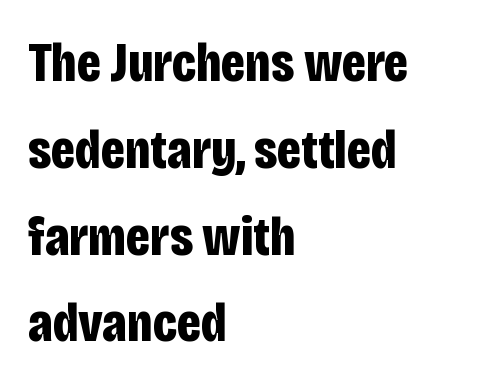
Q: Is the text bold? A: Yes.
Q: Is the text italic (slanted)? A: No, it is upright.
Q: Is the typeface a serif or a sans-serif typeface? A: Sans-serif.
Q: Is the text underlined? A: No.
Q: How is the paragraph aligned? A: Left-aligned.
Q: Is the spacing between letters normal or unusually wide? A: Normal.
Q: Is the spacing between lines tight, normal or loose? A: Normal.
Q: Width (condensed, normal, or wide)? A: Condensed.
Q: Stroke contrast? A: Low.
Q: x-height? A: Large.
Q: Monospaced? A: No.
